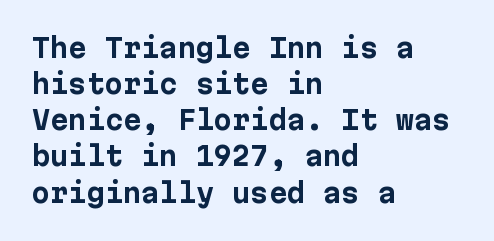
{"italic": "no", "bold": "yes", "underline": "no", "align": "left", "line_spacing": "normal", "line_spacing_ratio": 1.39, "letter_spacing": "normal", "letter_spacing_em": 0.0, "glyph_px": 26}
